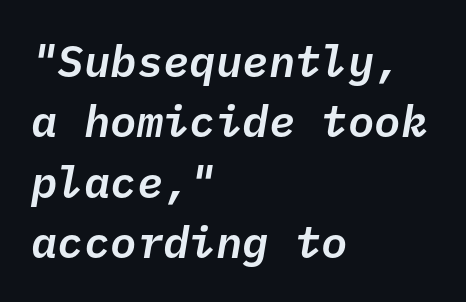
The image shows 44 px text type, italic (leaning right), monospaced; set left-aligned, normal line spacing (1.37x), normal letter spacing, not underlined; low stroke contrast and a medium x-height.
